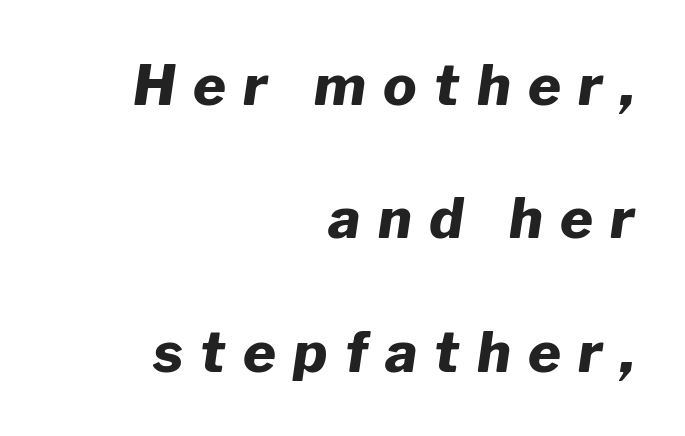
Does the copy run flush right? Yes — the right margin is perfectly even. Here the glyphs are tracked loosely, breaking word shapes into spaced letters. You'd pick this weight for a headline — it's a proper bold. The rendering uses a large line-height, opening up the rows.
